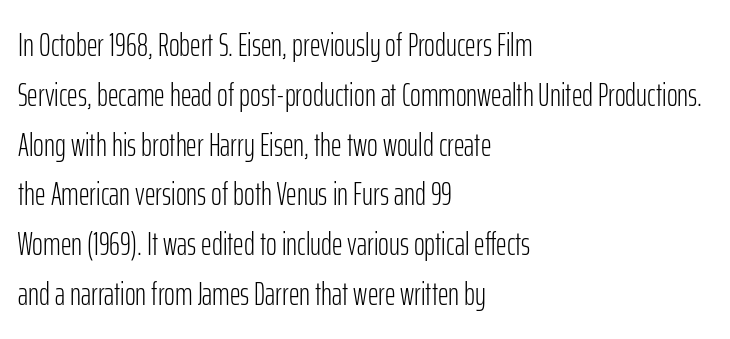
The image shows 33 px light, condensed sans-serif type, upright; set left-aligned, normal line spacing (1.51x), normal letter spacing, not underlined; low stroke contrast and a medium x-height.
